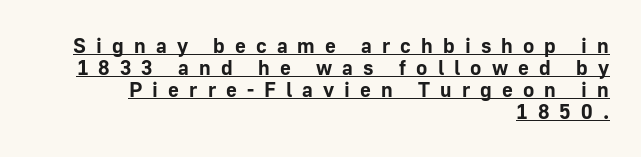
{"italic": "no", "bold": "yes", "underline": "yes", "align": "right", "line_spacing": "tight", "line_spacing_ratio": 1.05, "letter_spacing": "wide", "letter_spacing_em": 0.48, "glyph_px": 21}
